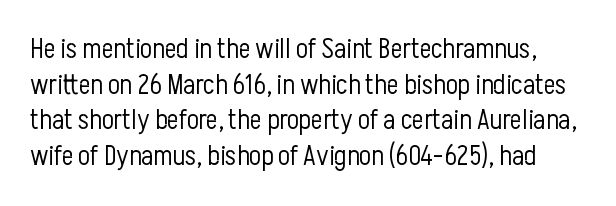
{"serif": "no", "italic": "no", "bold": "no", "weight": "light", "width": "condensed", "stroke_contrast": "low", "x_height": "medium", "monospaced": "no", "underline": "no", "line_spacing": "normal", "line_spacing_ratio": 1.27, "letter_spacing": "normal", "letter_spacing_em": 0.0, "glyph_px": 28}
